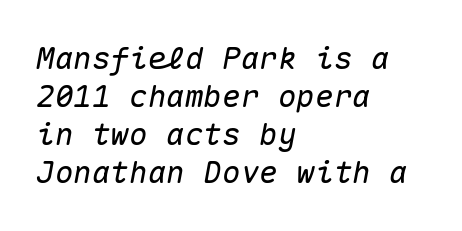
{"italic": "yes", "lean": "right", "slant_degrees": 10, "width": "normal", "stroke_contrast": "medium", "x_height": "medium", "monospaced": "yes", "underline": "no", "align": "left", "line_spacing_ratio": 1.23, "letter_spacing": "normal", "letter_spacing_em": 0.0, "glyph_px": 31}
